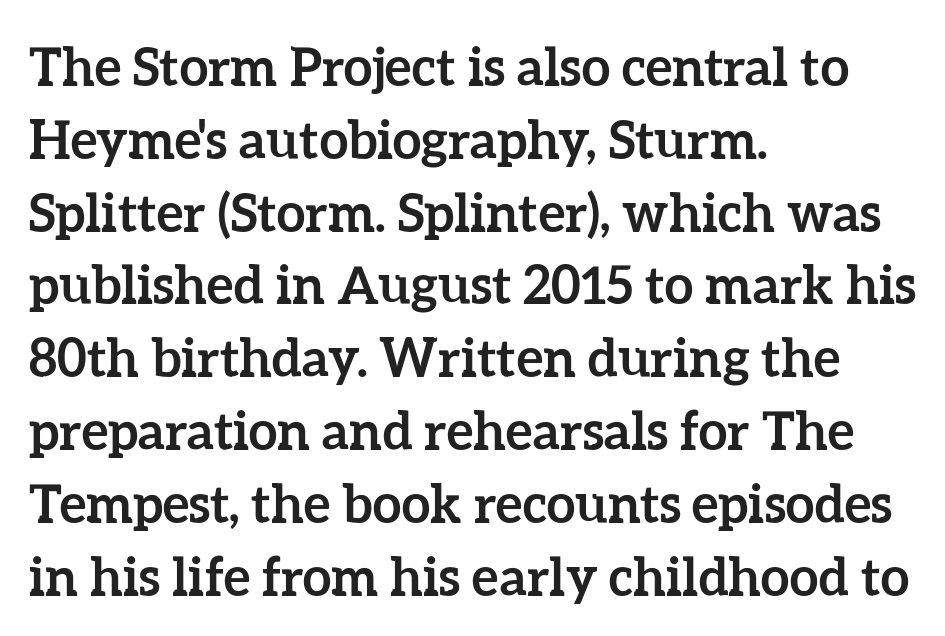
{"italic": "no", "bold": "yes", "weight": "semibold", "width": "normal", "stroke_contrast": "low", "x_height": "medium", "monospaced": "no", "underline": "no", "align": "left", "line_spacing": "normal", "line_spacing_ratio": 1.4, "letter_spacing": "normal", "letter_spacing_em": 0.0, "glyph_px": 52}
